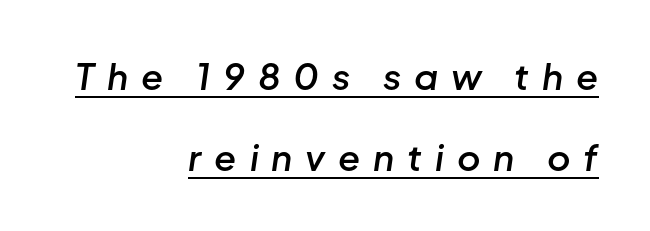
The image shows 36 px semibold type, italic (leaning right); set right-aligned, loose line spacing (2.24x), unusually wide letter spacing (+0.36 em), underlined; low stroke contrast and a medium x-height.
